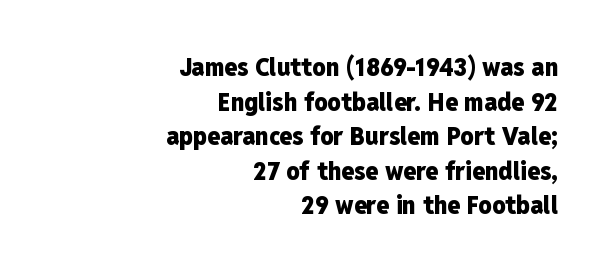
Where is the straight margin? On the right. The space beneath each line is pristine and unruled. The letters sit at their default tracking, neither squeezed nor spread. The block of text has a typical density, with ordinary space between rows. The lettering holds an erect, upright posture throughout.
